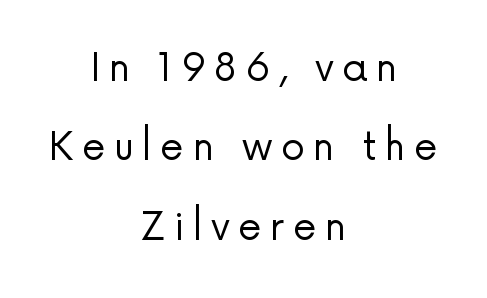
Posture: straight, roman, zero tilt. Between one letter and the next there's a generous, obvious gap. Each line is balanced around a shared central axis. Spacing verdict: proportional, widths tailored to each character.
